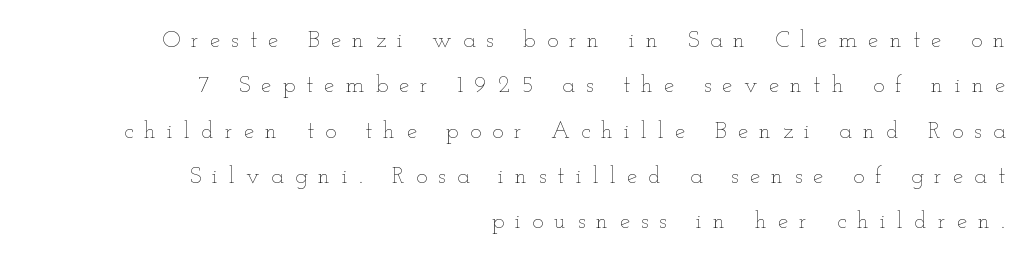
Q: Is the text bold? A: No.
Q: Is the text italic (slanted)? A: No, it is upright.
Q: Is the text underlined? A: No.
Q: How is the paragraph aligned? A: Right-aligned.
Q: Is the spacing between letters normal or unusually wide? A: Unusually wide.
Q: Is the spacing between lines tight, normal or loose? A: Loose.
